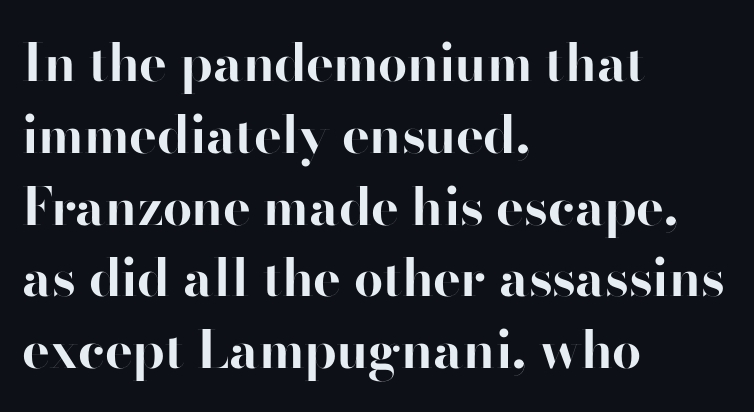
The font is running at its bold setting. Posture: straight, roman, zero tilt. The passage shown is typed in a proportional face where columns would drift. Regular leading. Anything drawn beneath the words? Only blank space.
